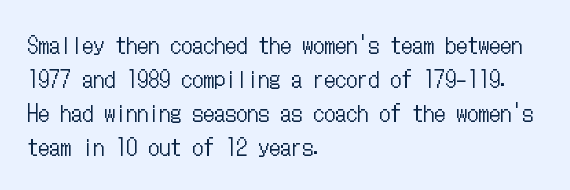
Q: Is the text bold? A: No.
Q: Is the text italic (slanted)? A: No, it is upright.
Q: Is the text underlined? A: No.
Q: How is the paragraph aligned? A: Left-aligned.
Q: Is the spacing between letters normal or unusually wide? A: Normal.
Q: Is the spacing between lines tight, normal or loose? A: Normal.
